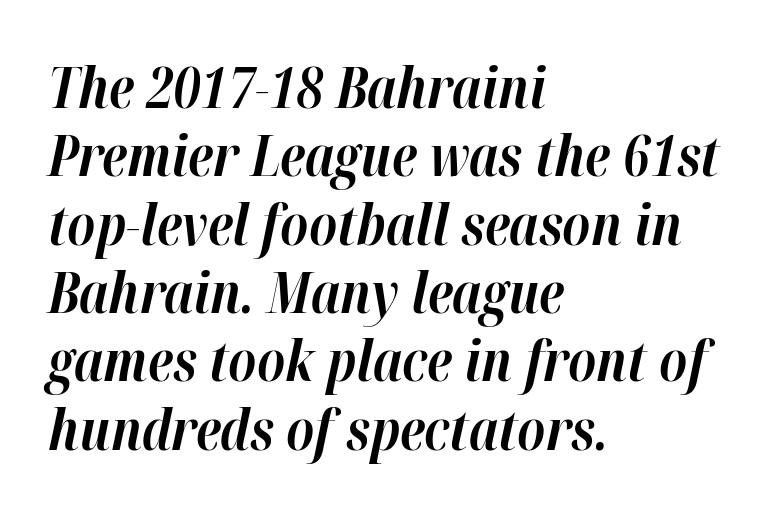
Each line starts at the same left margin while the right side varies. The rendering uses natural spacing where letterforms have individual widths. Stroke thickness is high; the sample reads as a true bold. Spacing between characters is what you'd get straight out of the box. Decoration check: the copy has no underline. The letters are slanted; this is an italic face.
